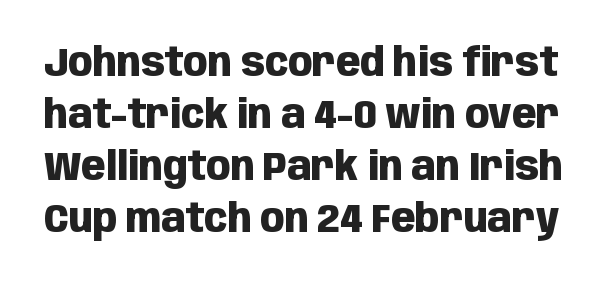
Q: Is the text bold? A: Yes.
Q: Is the text italic (slanted)? A: No, it is upright.
Q: Is the typeface a serif or a sans-serif typeface? A: Sans-serif.
Q: Is the text underlined? A: No.
Q: Is the spacing between letters normal or unusually wide? A: Normal.
Q: Is the spacing between lines tight, normal or loose? A: Normal.
Q: Width (condensed, normal, or wide)? A: Condensed.
Q: Stroke contrast? A: Low.
Q: x-height? A: Large.
Q: Monospaced? A: No.
